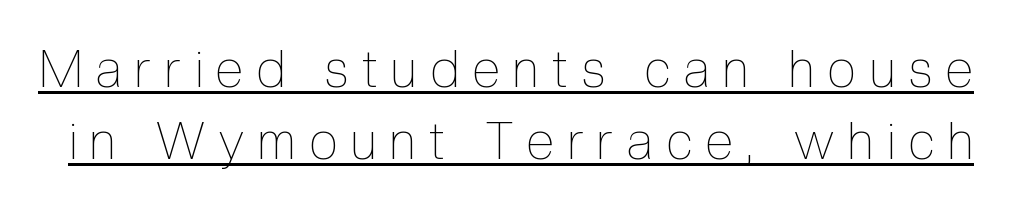
Q: Is the text bold? A: No.
Q: Is the text italic (slanted)? A: No, it is upright.
Q: Is the text underlined? A: Yes.
Q: Is the spacing between letters normal or unusually wide? A: Unusually wide.
Q: Is the spacing between lines tight, normal or loose? A: Normal.
Q: Width (condensed, normal, or wide)? A: Condensed.
Q: x-height? A: Medium.
Q: Monospaced? A: No.
